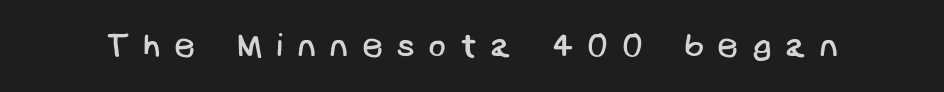
The image shows 33 px regular-weight sans-serif type; set unusually wide letter spacing (+0.4 em), not underlined; low stroke contrast and a large x-height.
